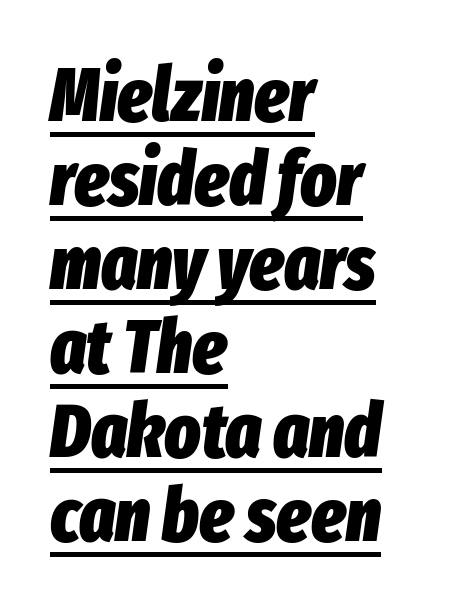
{"italic": "yes", "lean": "right", "slant_degrees": 8, "bold": "yes", "weight": "heavy", "width": "condensed", "stroke_contrast": "low", "x_height": "medium", "monospaced": "no", "underline": "yes", "align": "left", "line_spacing": "tight", "line_spacing_ratio": 1.12, "letter_spacing": "normal", "letter_spacing_em": 0.0, "glyph_px": 75}
